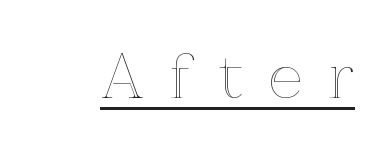
The typesetter has applied underlining to the passage shown. The passage shown is typed in a proportional face where columns would drift. This sample uses expanded letter spacing, leaving extra air between glyphs. Italic: no, the glyphs are upright roman.
